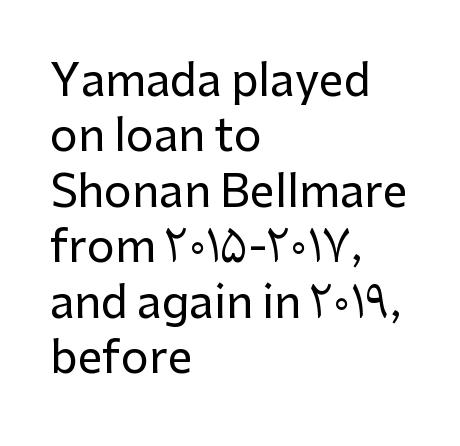
{"serif": "no", "italic": "no", "width": "normal", "stroke_contrast": "low", "x_height": "medium", "monospaced": "no", "underline": "no", "align": "left", "line_spacing": "normal", "line_spacing_ratio": 1.26, "letter_spacing": "normal", "letter_spacing_em": 0.0, "glyph_px": 44}
